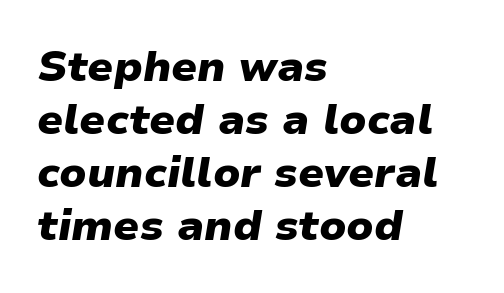
Q: Is the text bold? A: Yes.
Q: Is the text italic (slanted)? A: Yes, it leans right by about 9 degrees.
Q: Is the text underlined? A: No.
Q: How is the paragraph aligned? A: Left-aligned.
Q: Is the spacing between letters normal or unusually wide? A: Normal.
Q: Width (condensed, normal, or wide)? A: Normal.
Q: Stroke contrast? A: Low.
Q: x-height? A: Medium.
Q: Monospaced? A: No.
